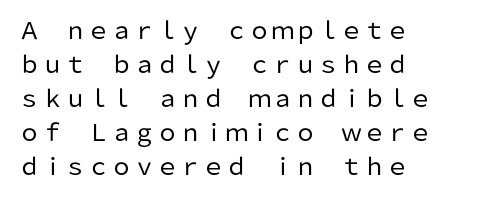
The image shows 23 px text type, upright; set left-aligned, normal line spacing (1.48x), normal letter spacing, not underlined.
